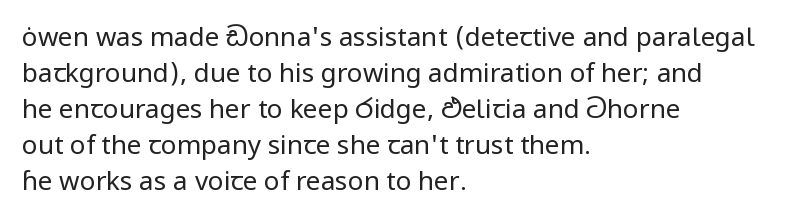
The image shows 26 px text type, upright; set left-aligned, normal line spacing (1.38x), normal letter spacing, not underlined.
